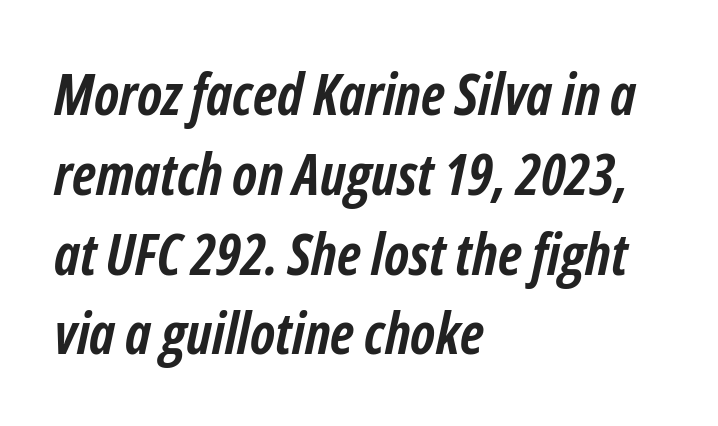
{"italic": "yes", "lean": "right", "slant_degrees": 12, "bold": "yes", "weight": "semibold", "width": "condensed", "stroke_contrast": "low", "x_height": "medium", "monospaced": "no", "underline": "no", "align": "left", "line_spacing": "normal", "line_spacing_ratio": 1.4, "letter_spacing": "normal", "letter_spacing_em": 0.0, "glyph_px": 57}
